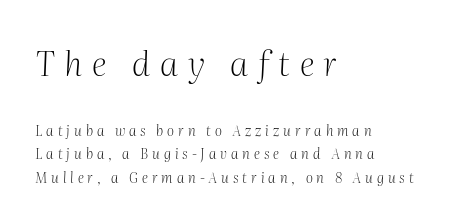
{"serif": "yes", "italic": "yes", "lean": "right", "slant_degrees": 2, "bold": "no", "weight": "light", "width": "normal", "stroke_contrast": "medium", "x_height": "medium", "monospaced": "no", "underline": "no", "align": "left", "line_spacing": "normal", "line_spacing_ratio": 1.67, "letter_spacing": "wide", "letter_spacing_em": 0.28, "larger_block": "first", "size_ratio": 2.43, "glyph_px": 34}
